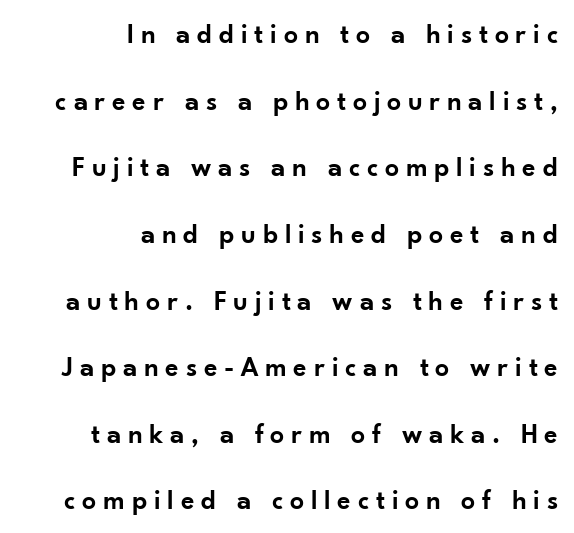
Lines of text with bare space underneath. A sans-serif font was chosen for this passage. Do the letters lean? They stand straight. The rendering anchors every line to the right-hand side.
